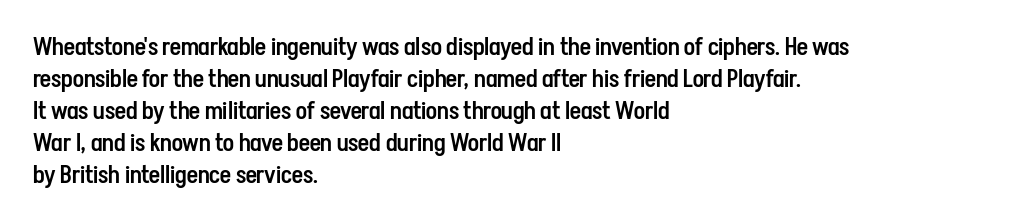
The image shows 24 px text type, upright; set left-aligned, normal line spacing (1.33x), normal letter spacing, not underlined.
